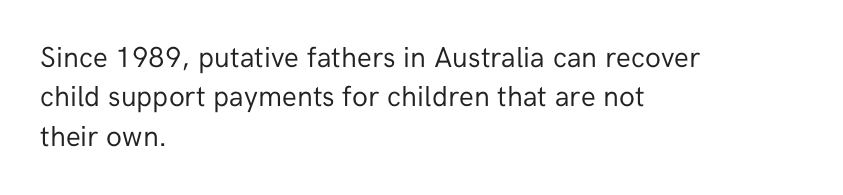
You could not count columns in this text — the font is proportionally spaced. In terms of letterspacing, this is plain default setting. The rag falls on the right side of this text block. This rendering features lettering with no underline. How would I describe the line gaps? Plain and ordinary. Unlike italic type, these characters show no tilt at all.
